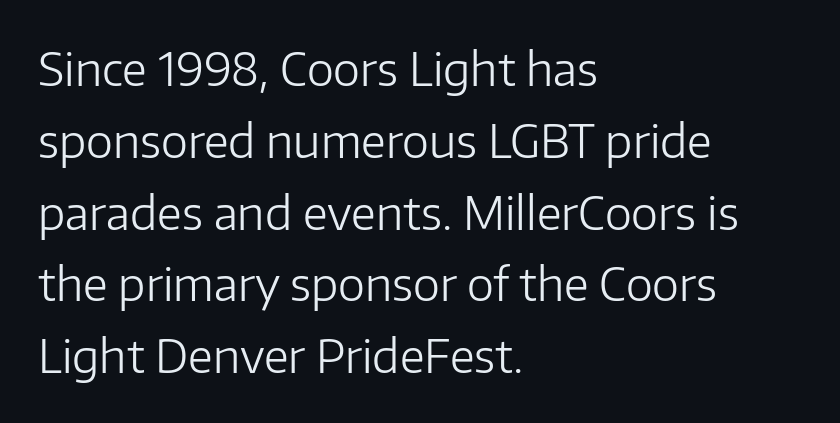
Q: Is the text bold? A: No.
Q: Is the text italic (slanted)? A: No, it is upright.
Q: Is the typeface a serif or a sans-serif typeface? A: Sans-serif.
Q: Is the text underlined? A: No.
Q: How is the paragraph aligned? A: Left-aligned.
Q: Is the spacing between letters normal or unusually wide? A: Normal.
Q: Is the spacing between lines tight, normal or loose? A: Normal.
Q: Width (condensed, normal, or wide)? A: Normal.
Q: Stroke contrast? A: Low.
Q: x-height? A: Medium.
Q: Monospaced? A: No.
